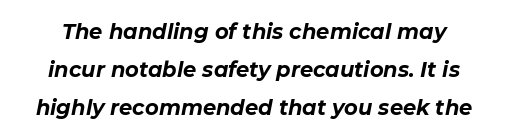
{"italic": "yes", "lean": "right", "slant_degrees": 11, "bold": "yes", "underline": "no", "line_spacing_ratio": 1.81, "letter_spacing": "normal", "letter_spacing_em": 0.0, "glyph_px": 21}
